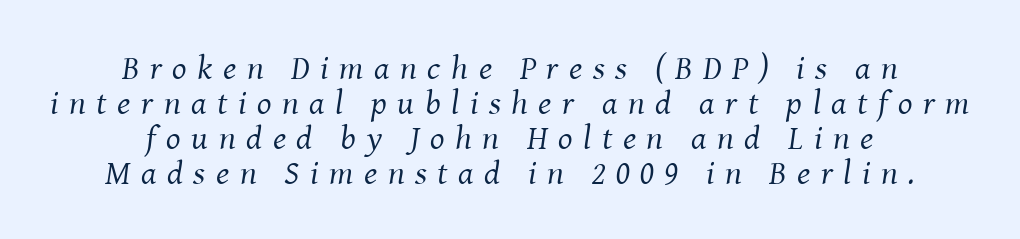
{"serif": "yes", "italic": "yes", "lean": "right", "slant_degrees": 8, "bold": "no", "weight": "regular", "width": "normal", "stroke_contrast": "medium", "x_height": "medium", "monospaced": "no", "underline": "no", "align": "center", "line_spacing": "tight", "line_spacing_ratio": 1.03, "letter_spacing": "wide", "letter_spacing_em": 0.31, "glyph_px": 34}
